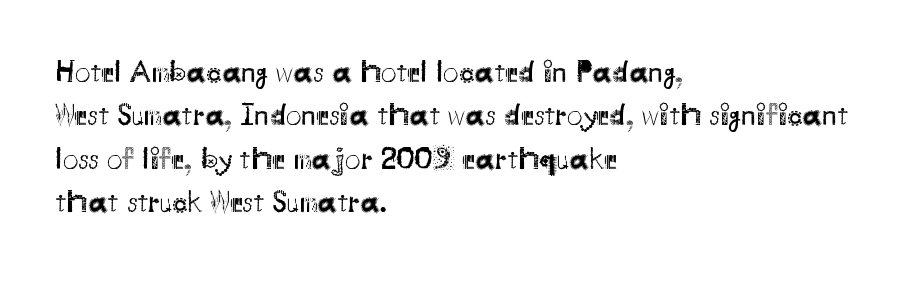
The rows are spaced the way most documents space them. Is the stroke heavy? The answer is a plain regular-or-lighter. The lettering holds an erect, upright posture throughout. Proportional: the letters do not fall into vertical columns.
